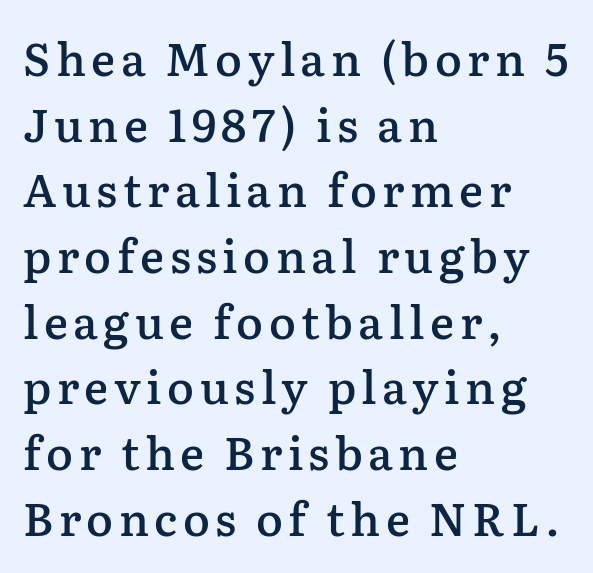
Q: Is the text bold? A: Semi-bold.
Q: Is the text italic (slanted)? A: No, it is upright.
Q: Is the typeface a serif or a sans-serif typeface? A: Serif.
Q: Is the text underlined? A: No.
Q: How is the paragraph aligned? A: Left-aligned.
Q: Is the spacing between lines tight, normal or loose? A: Normal.
Q: Width (condensed, normal, or wide)? A: Normal.
Q: Stroke contrast? A: Low.
Q: x-height? A: Medium.
Q: Monospaced? A: No.
